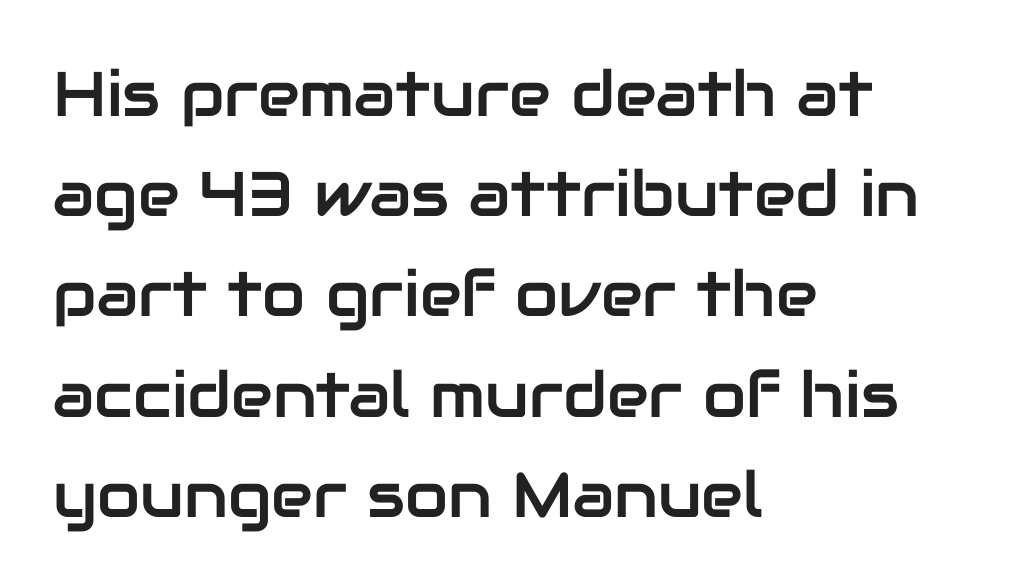
{"serif": "no", "italic": "no", "width": "normal", "stroke_contrast": "low", "x_height": "medium", "monospaced": "no", "underline": "no", "align": "left", "line_spacing": "normal", "line_spacing_ratio": 1.59, "letter_spacing": "normal", "letter_spacing_em": 0.0, "glyph_px": 63}
